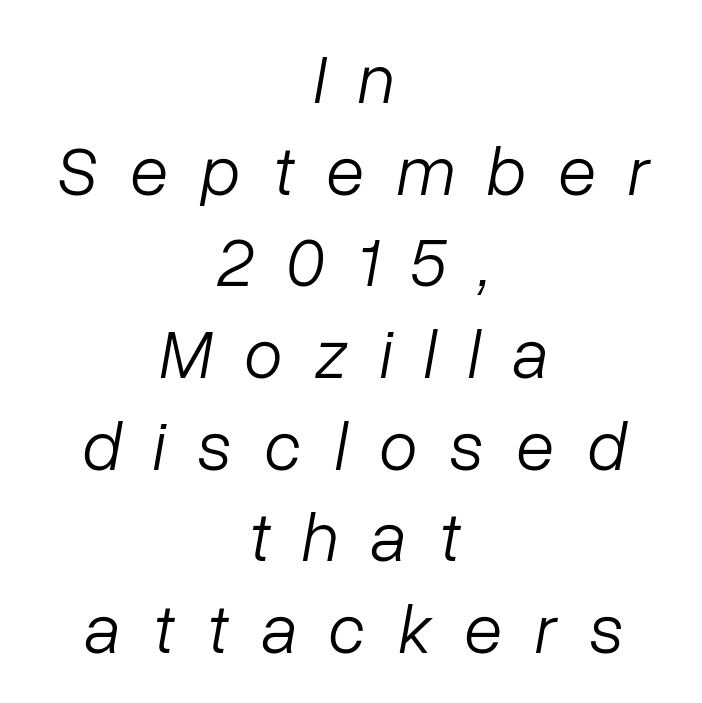
Q: Is the text bold? A: No.
Q: Is the text italic (slanted)? A: Yes, it leans right by about 10 degrees.
Q: Is the text underlined? A: No.
Q: How is the paragraph aligned? A: Centered.
Q: Is the spacing between letters normal or unusually wide? A: Unusually wide.
Q: Is the spacing between lines tight, normal or loose? A: Normal.
Q: Width (condensed, normal, or wide)? A: Normal.
Q: Stroke contrast? A: Low.
Q: x-height? A: Medium.
Q: Monospaced? A: No.
